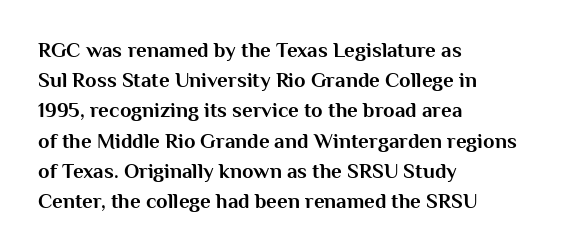
Emphasis by weight is at full strength: bold. Compared with typical body copy, the letter spacing here is the same. The passage shown is not underscored anywhere. Each new line begins a customary step beneath the previous one.
